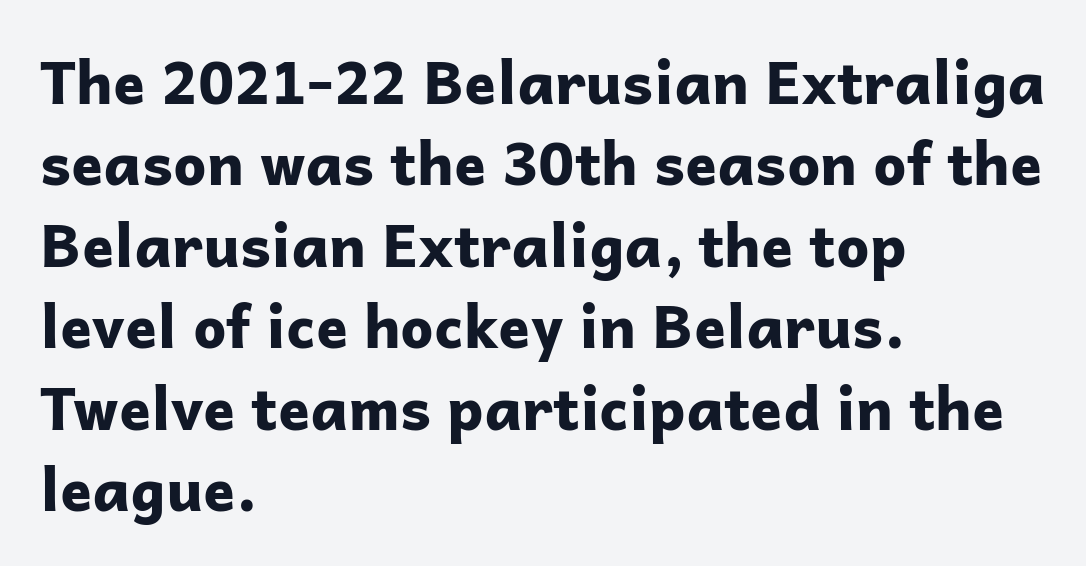
{"serif": "no", "italic": "no", "bold": "yes", "weight": "bold", "width": "normal", "stroke_contrast": "low", "x_height": "medium", "monospaced": "no", "underline": "no", "align": "left", "line_spacing": "normal", "line_spacing_ratio": 1.38, "letter_spacing": "normal", "letter_spacing_em": 0.0, "glyph_px": 59}
